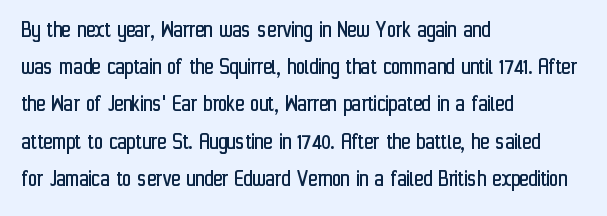
Q: Is the text bold? A: No.
Q: Is the text italic (slanted)? A: No, it is upright.
Q: Is the text underlined? A: No.
Q: How is the paragraph aligned? A: Left-aligned.
Q: Is the spacing between letters normal or unusually wide? A: Normal.
Q: Is the spacing between lines tight, normal or loose? A: Normal.
